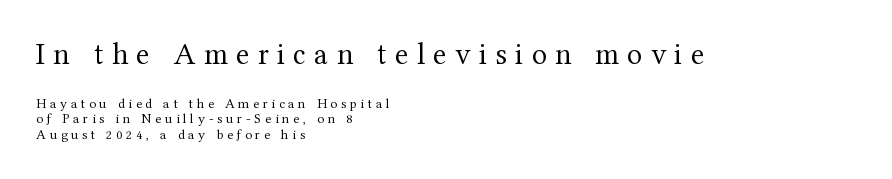
The image shows 31 px regular-weight serif type, upright; set left-aligned, tight line spacing (1.1x), unusually wide letter spacing (+0.27 em), not underlined; the first (top) block is 2.21x larger; medium stroke contrast and a medium x-height.
